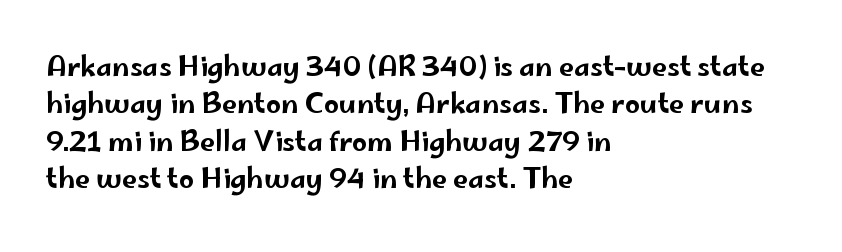
Normally led — the rows are evenly, conventionally spaced. Letter spacing: default. This is the regular roman posture of the typeface. Clear beneath every line of the passage. This rendering uses left alignment, leaving the right contour irregular.
